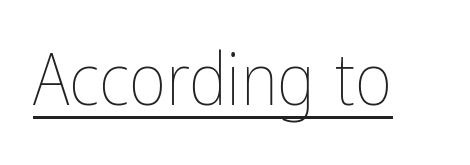
{"italic": "no", "bold": "no", "weight": "thin", "width": "condensed", "stroke_contrast": "low", "x_height": "medium", "monospaced": "no", "underline": "yes", "letter_spacing": "normal", "letter_spacing_em": 0.0, "glyph_px": 72}
